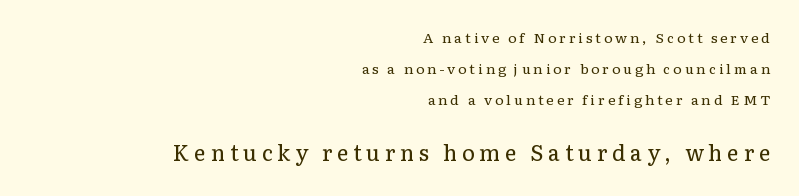
Stems here are at most as thick as an everyday book face. Words float on clear page, feet unadorned. Students, note that the glyphs here are deliberately spaced far apart. Designer's note — italics off, roman on.
